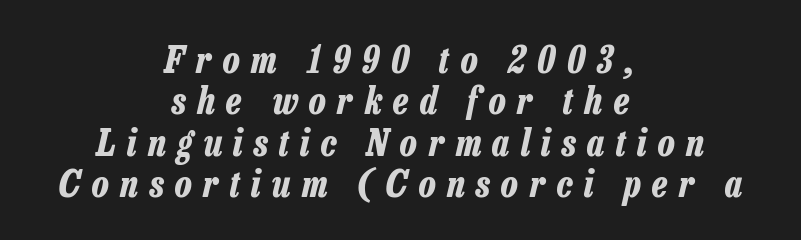
Q: Is the text bold? A: Yes.
Q: Is the text italic (slanted)? A: Yes, it leans right by about 13 degrees.
Q: Is the text underlined? A: No.
Q: How is the paragraph aligned? A: Centered.
Q: Is the spacing between letters normal or unusually wide? A: Unusually wide.
Q: Is the spacing between lines tight, normal or loose? A: Tight.
Q: Width (condensed, normal, or wide)? A: Condensed.
Q: Stroke contrast? A: Low.
Q: x-height? A: Medium.
Q: Monospaced? A: No.
